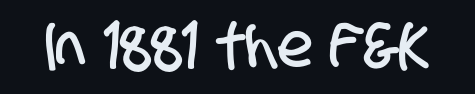
Q: Is the typeface a serif or a sans-serif typeface? A: Sans-serif.
Q: Is the text underlined? A: No.
Q: Is the spacing between letters normal or unusually wide? A: Normal.
Q: Width (condensed, normal, or wide)? A: Condensed.
Q: Stroke contrast? A: Low.
Q: x-height? A: Large.
Q: Monospaced? A: No.
